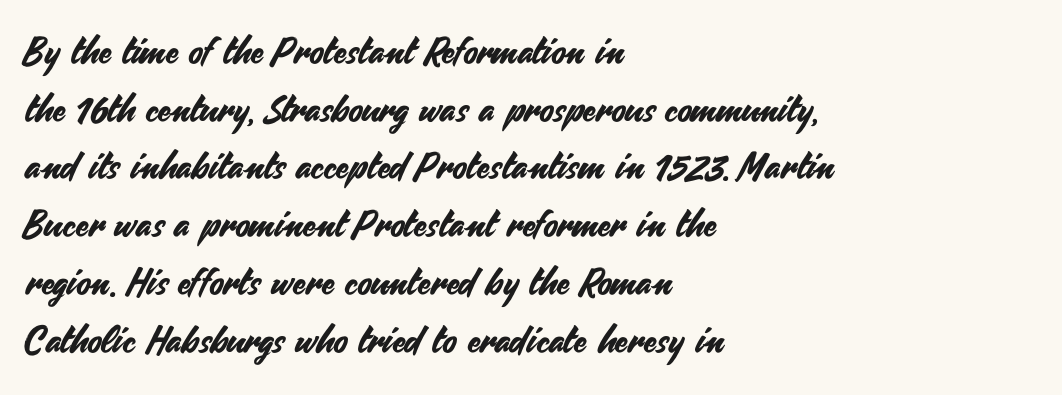
Q: Is the text italic (slanted)? A: Yes.
Q: Is the typeface a serif or a sans-serif typeface? A: Sans-serif.
Q: Is the text underlined? A: No.
Q: How is the paragraph aligned? A: Left-aligned.
Q: Is the spacing between letters normal or unusually wide? A: Normal.
Q: Is the spacing between lines tight, normal or loose? A: Normal.
Q: Width (condensed, normal, or wide)? A: Normal.
Q: Stroke contrast? A: Medium.
Q: x-height? A: Small.
Q: Monospaced? A: No.
